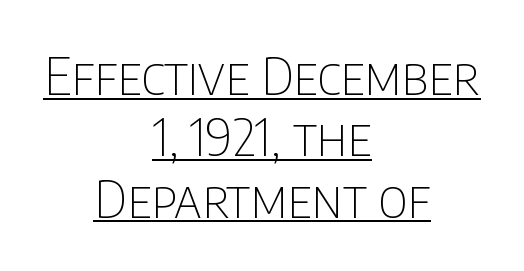
The glyphs in this specimen are sans serif. Ordinary non-slanted type is in use. This sample uses plain, unmodified letter spacing. Line starts and ends both wander, symmetrically. Stems here are at most as thick as an everyday book face.
